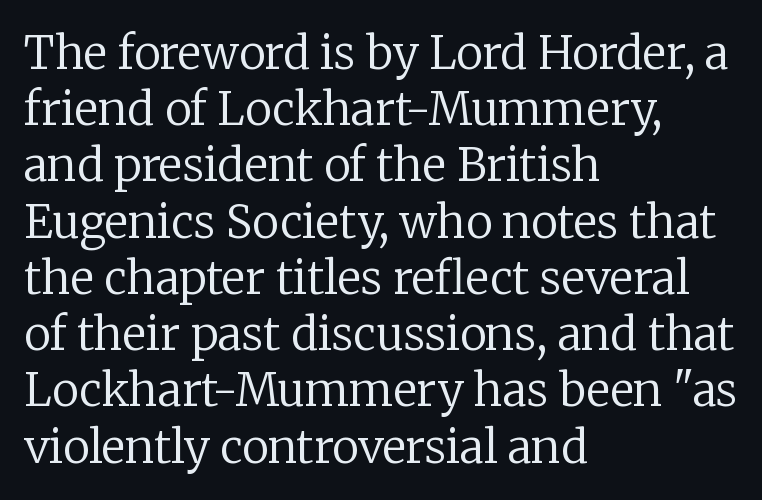
A roman cut, with each character standing at attention. The passage shown is typed in a proportional face where columns would drift. Quick note: underline off. No letter is thick-stroked: the sample isn't bold. Look at the tracking — it's just the regular setting, nothing added. One glance says typical: line gaps are just what's usual.
